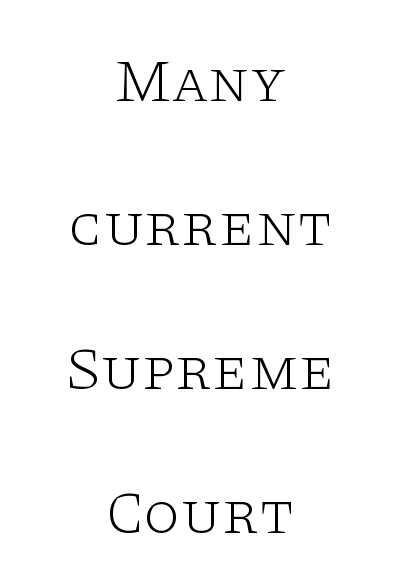
The image shows 60 px light, wide serif type, upright; set centered, loose line spacing (2.4x), normal letter spacing, not underlined; low stroke contrast and a large x-height.
